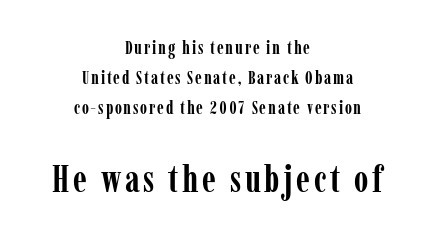
{"serif": "yes", "italic": "no", "bold": "yes", "weight": "semibold", "width": "condensed", "stroke_contrast": "low", "x_height": "medium", "monospaced": "no", "underline": "no", "align": "center", "line_spacing": "normal", "line_spacing_ratio": 1.67, "larger_block": "second", "size_ratio": 2.06, "glyph_px": 37}
